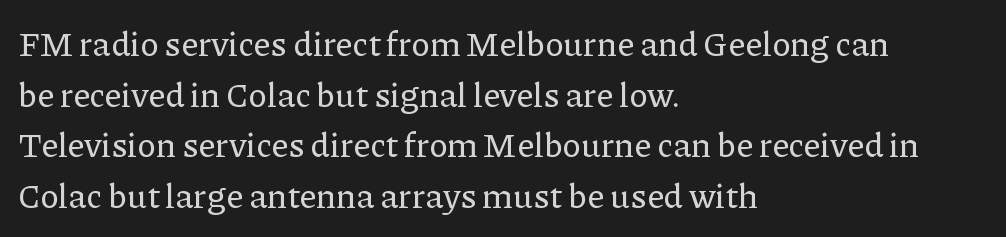
What stands out about the letter spacing? Nothing — it is the standard amount. Varying glyph widths throughout — classic text-font behaviour. Regular leading. The typography opts for an upright posture over an oblique one. Compared with a centered layout, this one pins lines to the left instead.
